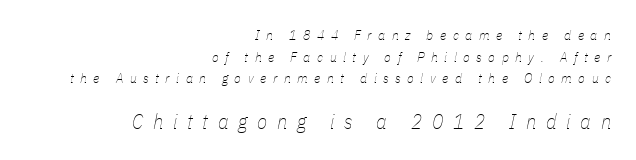
Q: Is the text bold? A: No.
Q: Is the text italic (slanted)? A: Yes, it leans right by about 11 degrees.
Q: Is the text underlined? A: No.
Q: How is the paragraph aligned? A: Right-aligned.
Q: Is the spacing between letters normal or unusually wide? A: Unusually wide.
Q: Is the spacing between lines tight, normal or loose? A: Normal.
Q: Which block of text is set in a larger size, the first (top) or the second (bottom)? A: The second (bottom) one.
